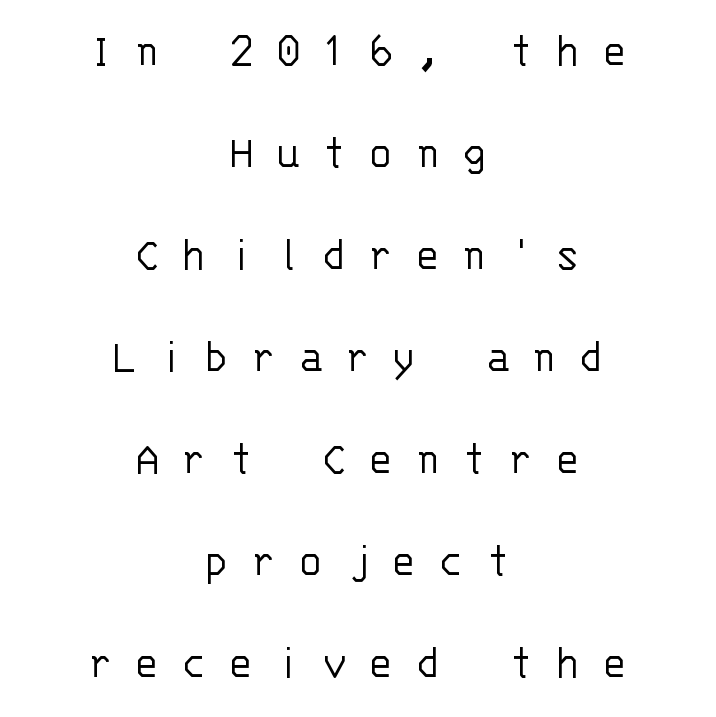
These lines have a slow, spaced-out rhythm from letter to letter. This is not heavy type; no bold has been used. Anything drawn beneath the words? Only blank space. These lines are centered, leaving both edges ragged. Widely set lines give the paragraph a tall, airy silhouette. The letters stand straight up with perfectly vertical stems.
